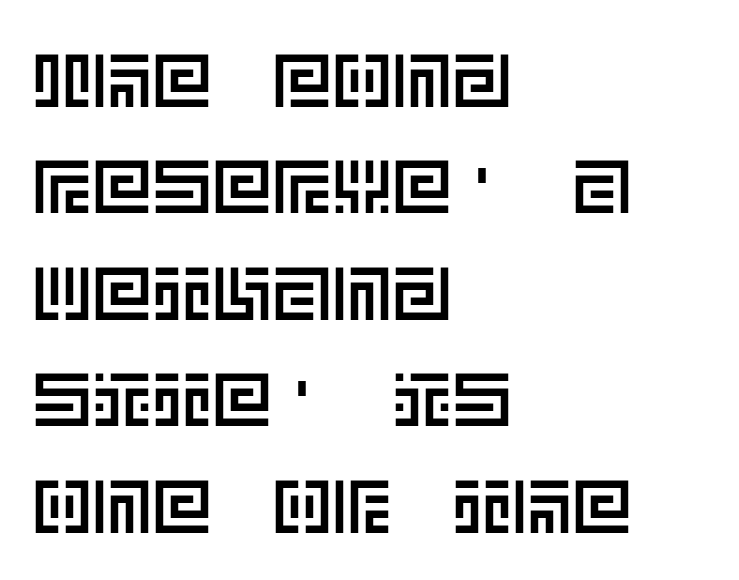
The image shows 75 px text type, upright; set left-aligned, normal line spacing (1.42x), normal letter spacing, not underlined; a large x-height.
